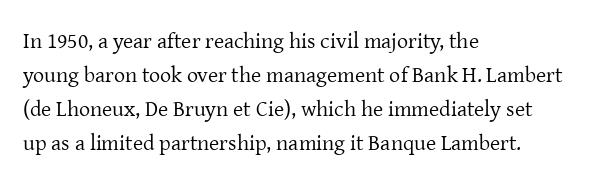
Q: Is the text bold? A: No.
Q: Is the text italic (slanted)? A: No, it is upright.
Q: Is the text underlined? A: No.
Q: How is the paragraph aligned? A: Left-aligned.
Q: Is the spacing between letters normal or unusually wide? A: Normal.
Q: Is the spacing between lines tight, normal or loose? A: Normal.
